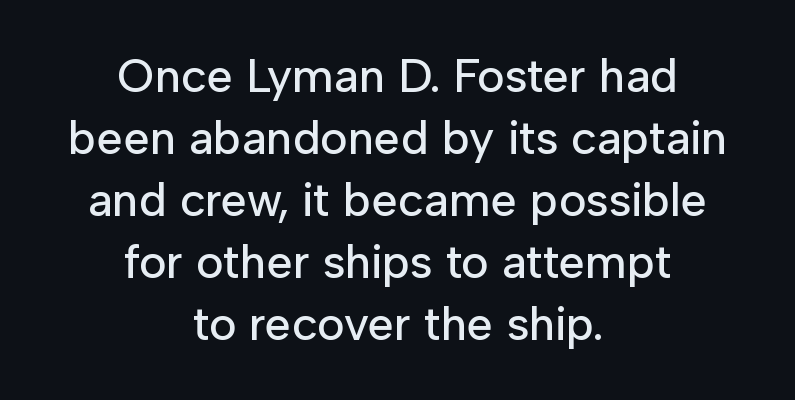
Q: Is the text italic (slanted)? A: No, it is upright.
Q: Is the typeface a serif or a sans-serif typeface? A: Sans-serif.
Q: Is the text underlined? A: No.
Q: How is the paragraph aligned? A: Centered.
Q: Is the spacing between letters normal or unusually wide? A: Normal.
Q: Is the spacing between lines tight, normal or loose? A: Normal.
Q: Width (condensed, normal, or wide)? A: Normal.
Q: Stroke contrast? A: Low.
Q: x-height? A: Medium.
Q: Monospaced? A: No.
